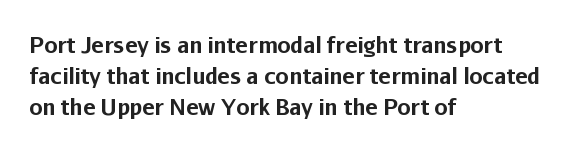
The image shows 21 px bold type, upright; set left-aligned, normal line spacing (1.48x), normal letter spacing, not underlined.
